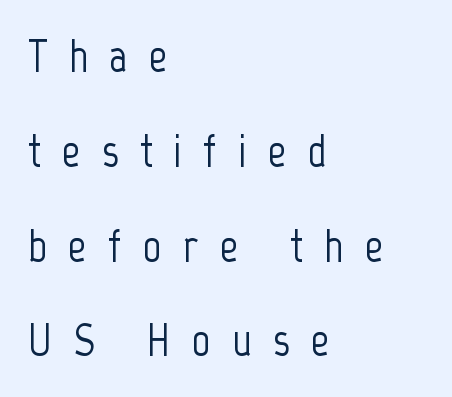
Q: Is the text italic (slanted)? A: No, it is upright.
Q: Is the typeface a serif or a sans-serif typeface? A: Sans-serif.
Q: Is the text underlined? A: No.
Q: How is the paragraph aligned? A: Left-aligned.
Q: Is the spacing between letters normal or unusually wide? A: Unusually wide.
Q: Is the spacing between lines tight, normal or loose? A: Loose.
Q: Width (condensed, normal, or wide)? A: Condensed.
Q: Stroke contrast? A: Low.
Q: x-height? A: Medium.
Q: Monospaced? A: No.
